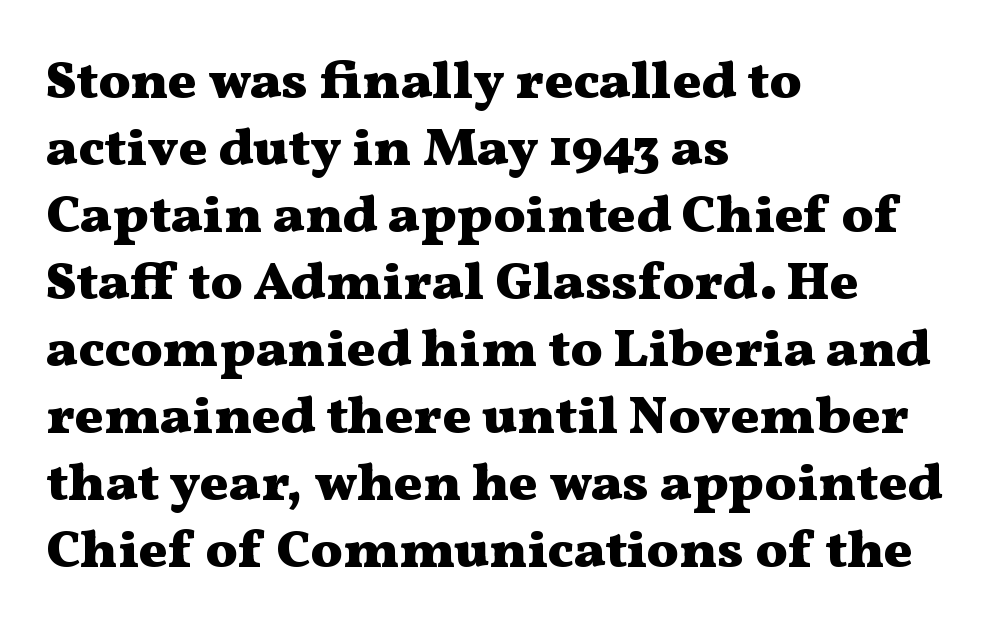
Q: Is the text bold? A: Yes.
Q: Is the text italic (slanted)? A: No, it is upright.
Q: Is the typeface a serif or a sans-serif typeface? A: Serif.
Q: Is the text underlined? A: No.
Q: How is the paragraph aligned? A: Left-aligned.
Q: Is the spacing between letters normal or unusually wide? A: Normal.
Q: Width (condensed, normal, or wide)? A: Wide.
Q: Stroke contrast? A: Medium.
Q: x-height? A: Medium.
Q: Monospaced? A: No.
